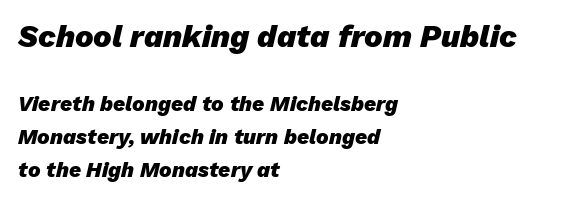
{"italic": "yes", "lean": "right", "slant_degrees": 13, "bold": "yes", "weight": "heavy", "width": "normal", "stroke_contrast": "low", "x_height": "medium", "monospaced": "no", "underline": "no", "align": "left", "line_spacing": "normal", "line_spacing_ratio": 1.57, "letter_spacing": "normal", "letter_spacing_em": 0.0, "larger_block": "first", "size_ratio": 1.48, "glyph_px": 31}
